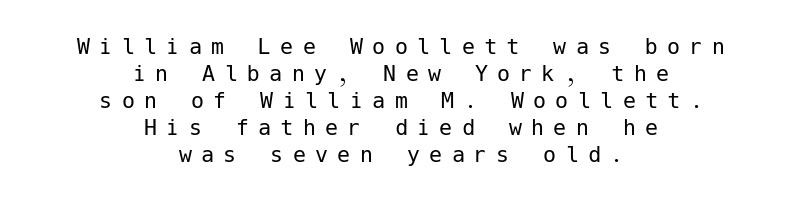
Compared with typical body copy, the letter spacing here is much looser. The line-height multiplier appears low, near solid setting. Horizontal alignment here is central, giving a formal, balanced look. Any mark beneath the type? The region is blank. Style check: upright.
